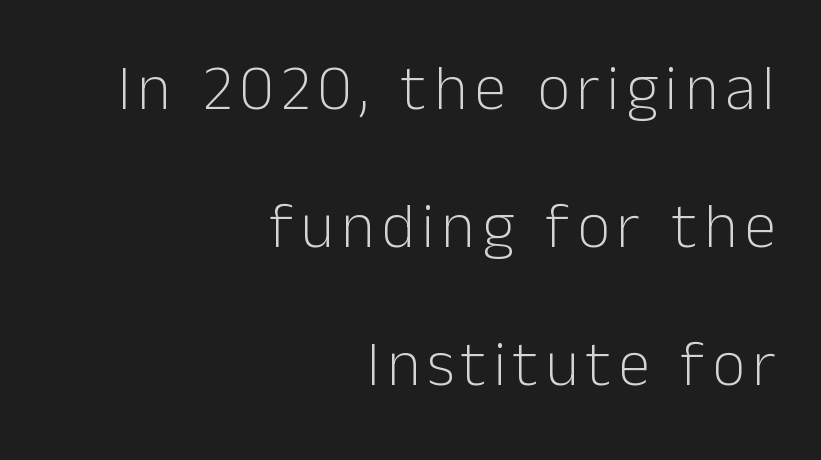
The image shows 64 px light sans-serif type, upright; set right-aligned, loose line spacing (2.16x), not underlined; low stroke contrast and a medium x-height.
